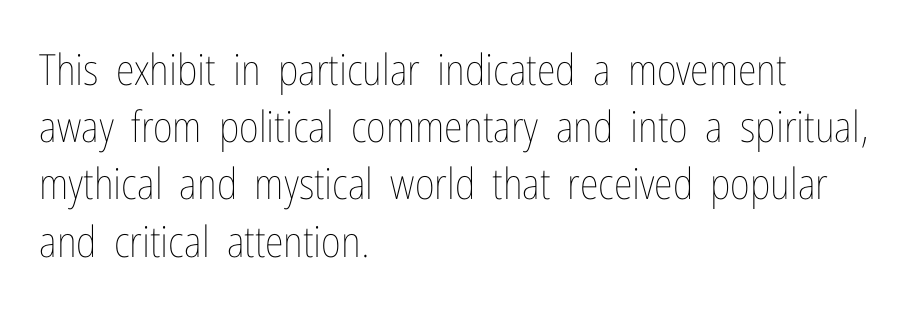
The image shows 43 px thin, condensed type, upright; set left-aligned, normal line spacing (1.33x), normal letter spacing, not underlined; low stroke contrast and a medium x-height.
